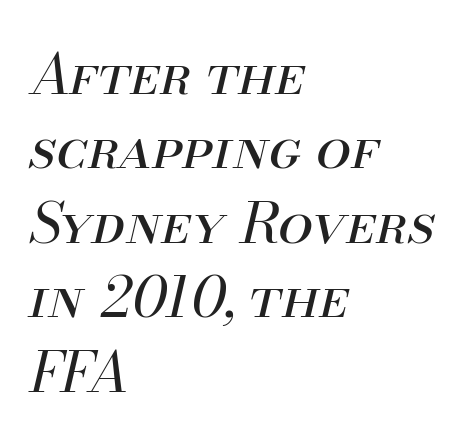
The image shows 56 px regular-weight type, italic (leaning right); set left-aligned, normal line spacing (1.33x), normal letter spacing, not underlined; medium stroke contrast and a small x-height.
